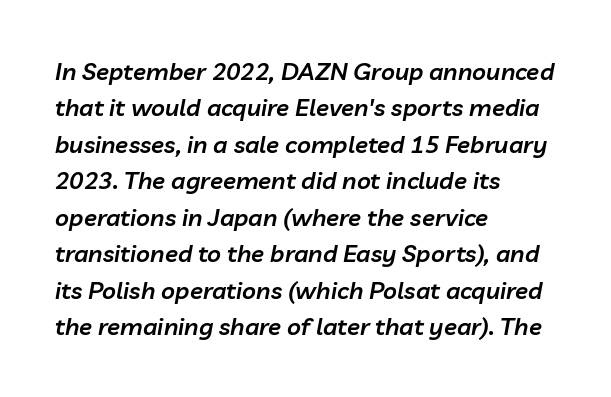
{"italic": "yes", "lean": "right", "slant_degrees": 10, "bold": "semi", "underline": "no", "align": "left", "line_spacing": "normal", "line_spacing_ratio": 1.52, "letter_spacing": "normal", "letter_spacing_em": 0.0, "glyph_px": 24}
